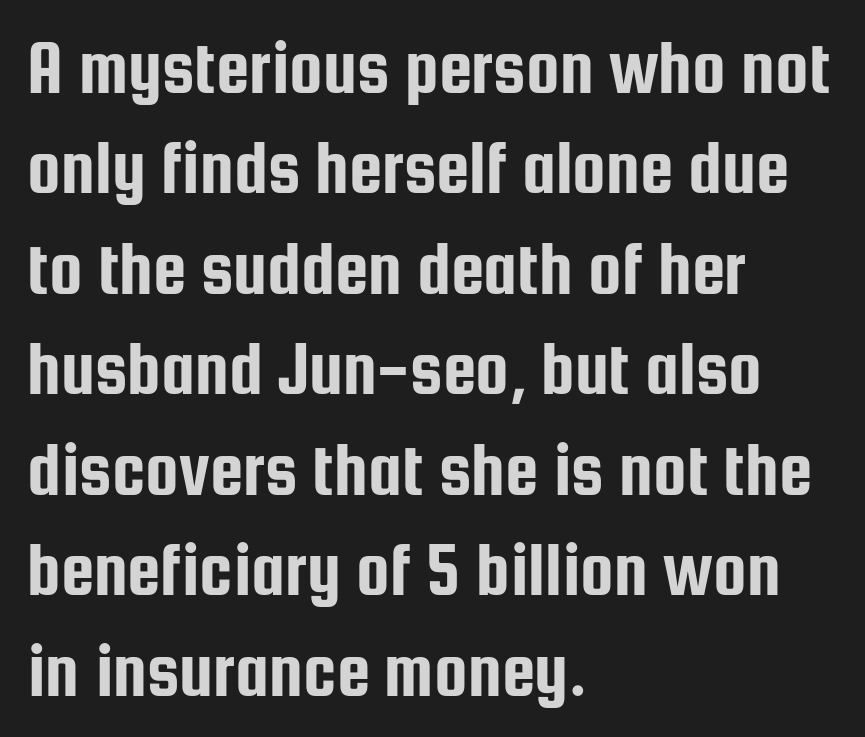
Q: Is the text italic (slanted)? A: No, it is upright.
Q: Is the typeface a serif or a sans-serif typeface? A: Sans-serif.
Q: Is the text underlined? A: No.
Q: How is the paragraph aligned? A: Left-aligned.
Q: Is the spacing between letters normal or unusually wide? A: Normal.
Q: Is the spacing between lines tight, normal or loose? A: Normal.
Q: Width (condensed, normal, or wide)? A: Condensed.
Q: Stroke contrast? A: Low.
Q: x-height? A: Medium.
Q: Monospaced? A: No.
